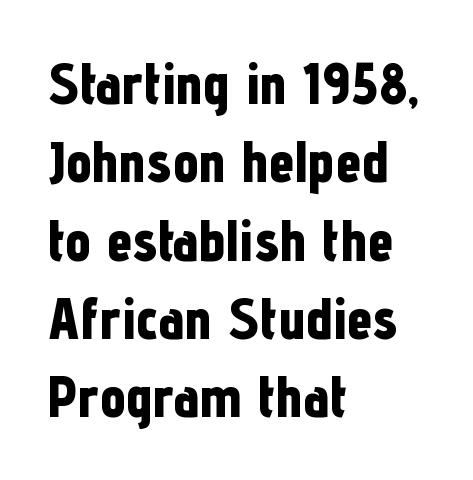
Q: Is the text bold? A: Yes.
Q: Is the text italic (slanted)? A: No, it is upright.
Q: Is the typeface a serif or a sans-serif typeface? A: Sans-serif.
Q: Is the text underlined? A: No.
Q: How is the paragraph aligned? A: Left-aligned.
Q: Is the spacing between letters normal or unusually wide? A: Normal.
Q: Is the spacing between lines tight, normal or loose? A: Normal.
Q: Width (condensed, normal, or wide)? A: Condensed.
Q: Stroke contrast? A: Low.
Q: x-height? A: Medium.
Q: Monospaced? A: No.
